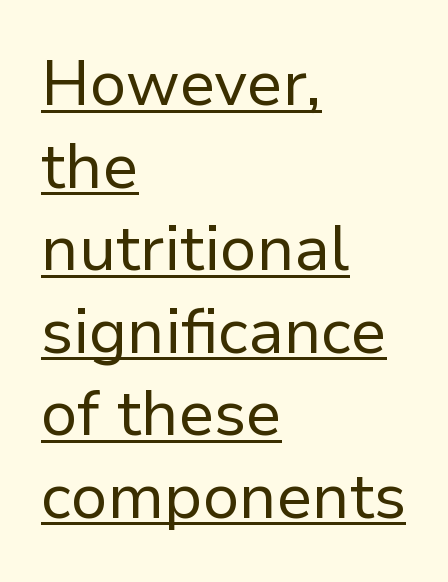
The image shows 63 px regular-weight sans-serif type, upright; set left-aligned, normal line spacing (1.31x), normal letter spacing, underlined; low stroke contrast and a medium x-height.
